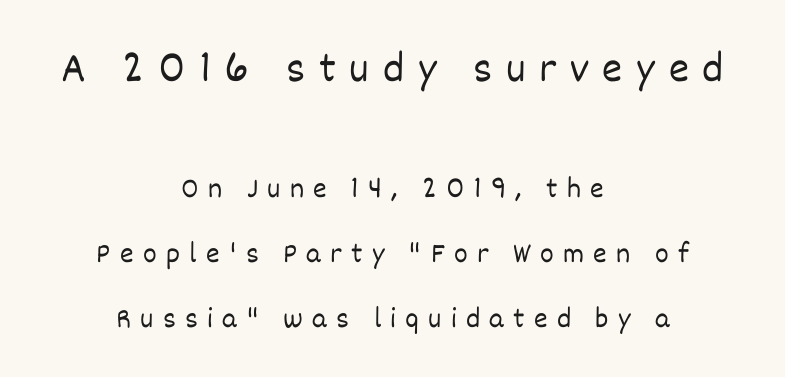
Italic: no, the glyphs are upright roman. Is the stroke heavy? The answer is a plain regular-or-lighter. The vertical gap from one line to the next is large. Beneath every word, the page is bare. This sample uses expanded letter spacing, leaving extra air between glyphs.
